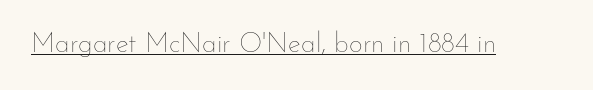
{"italic": "no", "bold": "no", "underline": "yes", "letter_spacing": "normal", "letter_spacing_em": 0.0, "glyph_px": 27}
